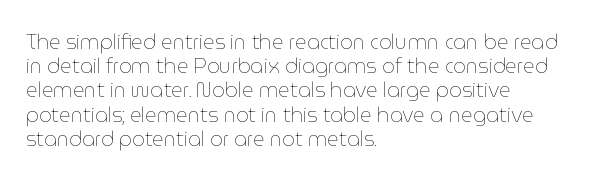
{"italic": "no", "bold": "no", "underline": "no", "align": "left", "line_spacing_ratio": 1.21, "letter_spacing": "normal", "letter_spacing_em": 0.0, "glyph_px": 20}
